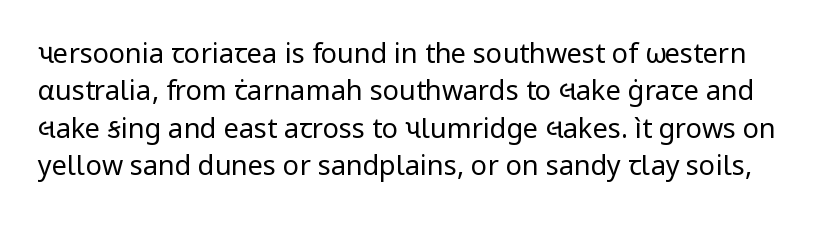
Q: Is the text bold? A: No.
Q: Is the text italic (slanted)? A: No, it is upright.
Q: Is the text underlined? A: No.
Q: Is the spacing between letters normal or unusually wide? A: Normal.
Q: Is the spacing between lines tight, normal or loose? A: Normal.
